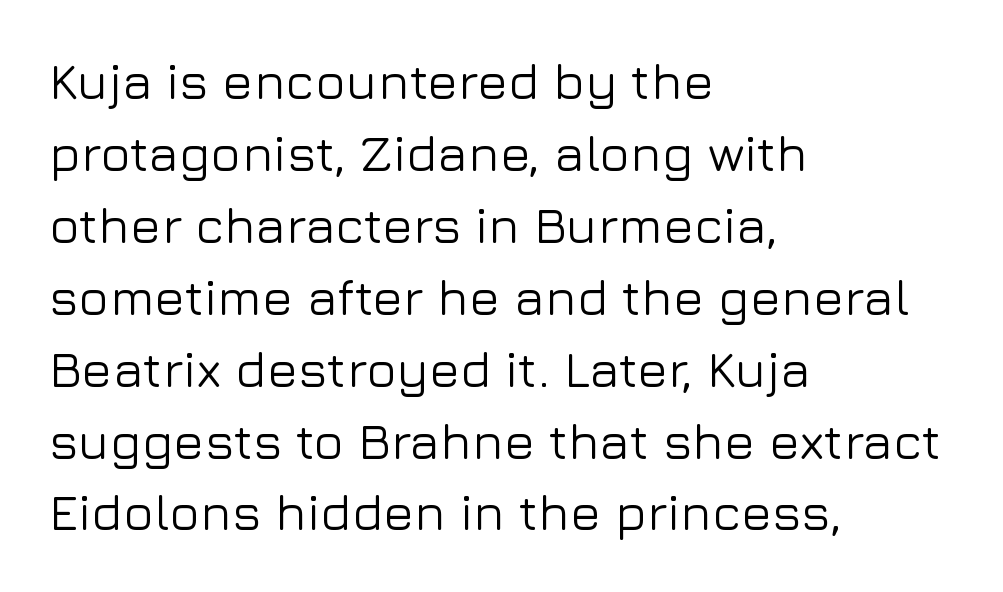
The image shows 51 px sans-serif type, upright; set left-aligned, normal line spacing (1.41x), normal letter spacing, not underlined; low stroke contrast and a medium x-height.
